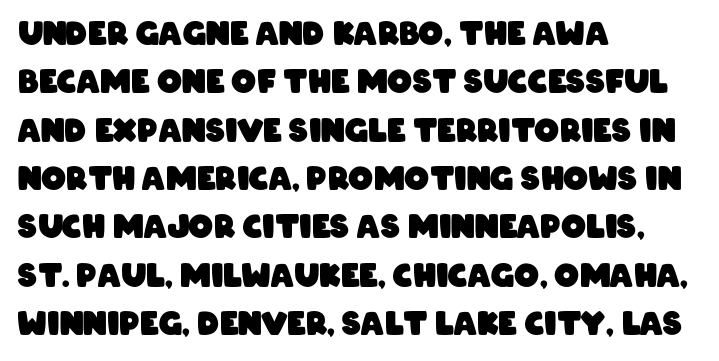
{"serif": "no", "bold": "yes", "weight": "heavy", "width": "condensed", "stroke_contrast": "low", "x_height": "large", "monospaced": "no", "underline": "no", "align": "left", "line_spacing": "normal", "line_spacing_ratio": 1.56, "letter_spacing": "normal", "letter_spacing_em": 0.0, "glyph_px": 31}
